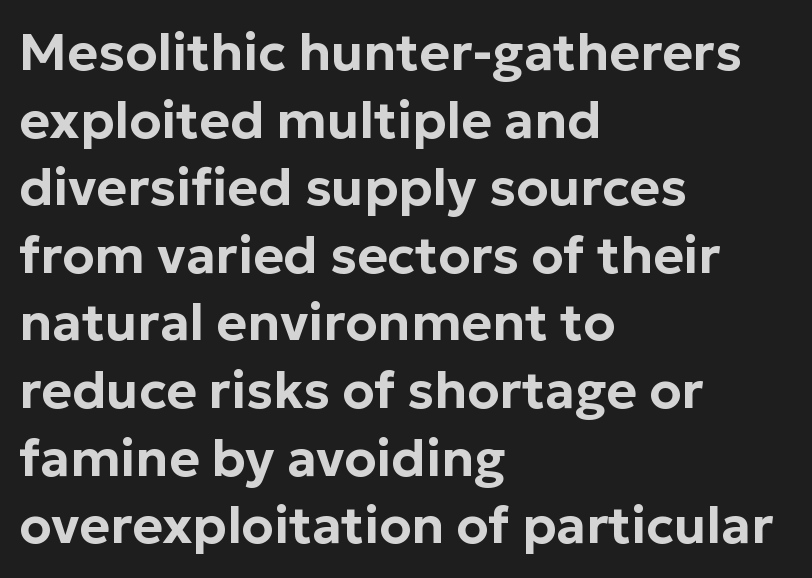
Q: Is the text italic (slanted)? A: No, it is upright.
Q: Is the typeface a serif or a sans-serif typeface? A: Sans-serif.
Q: Is the text underlined? A: No.
Q: How is the paragraph aligned? A: Left-aligned.
Q: Is the spacing between letters normal or unusually wide? A: Normal.
Q: Is the spacing between lines tight, normal or loose? A: Normal.
Q: Width (condensed, normal, or wide)? A: Normal.
Q: Stroke contrast? A: Low.
Q: x-height? A: Medium.
Q: Monospaced? A: No.
